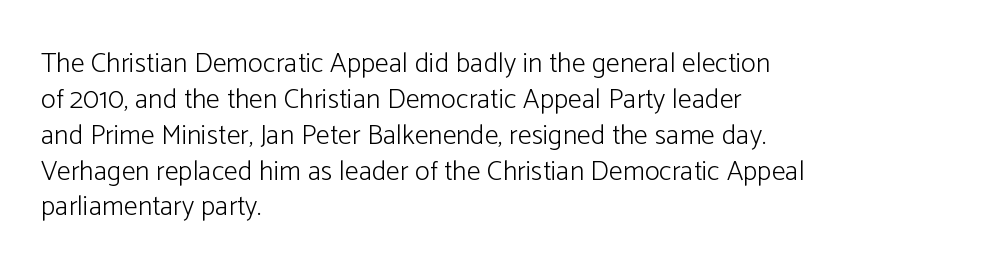
Q: Is the text bold? A: No.
Q: Is the text italic (slanted)? A: No, it is upright.
Q: Is the typeface a serif or a sans-serif typeface? A: Sans-serif.
Q: Is the text underlined? A: No.
Q: How is the paragraph aligned? A: Left-aligned.
Q: Is the spacing between letters normal or unusually wide? A: Normal.
Q: Is the spacing between lines tight, normal or loose? A: Normal.
Q: Width (condensed, normal, or wide)? A: Normal.
Q: Stroke contrast? A: Low.
Q: x-height? A: Medium.
Q: Monospaced? A: No.
